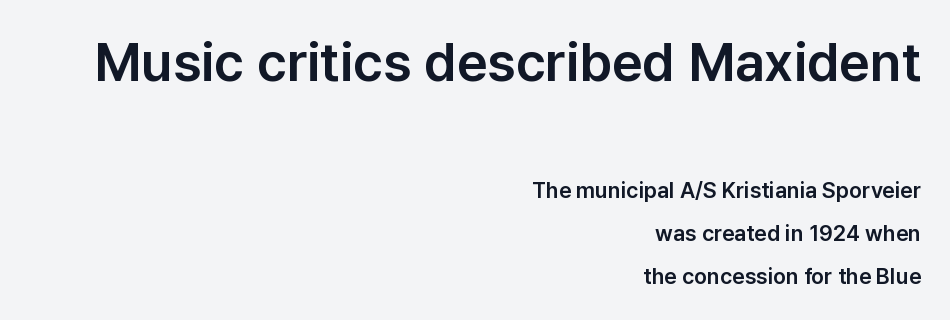
The image shows 54 px sans-serif type, upright; set right-aligned, loose line spacing (1.95x), normal letter spacing, not underlined; the first (top) block is 2.45x larger; low stroke contrast and a medium x-height.
